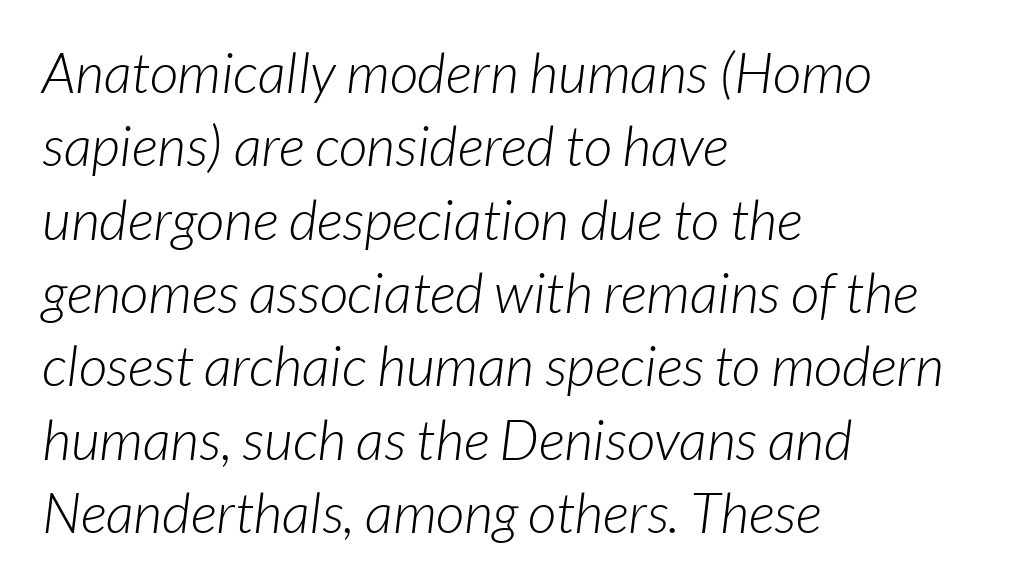
Q: Is the text bold? A: No.
Q: Is the typeface a serif or a sans-serif typeface? A: Sans-serif.
Q: Is the text underlined? A: No.
Q: How is the paragraph aligned? A: Left-aligned.
Q: Is the spacing between letters normal or unusually wide? A: Normal.
Q: Is the spacing between lines tight, normal or loose? A: Normal.
Q: Width (condensed, normal, or wide)? A: Normal.
Q: Stroke contrast? A: Low.
Q: x-height? A: Medium.
Q: Monospaced? A: No.
